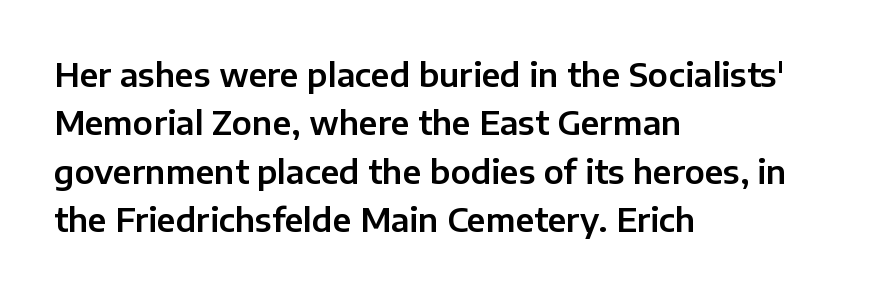
Q: Is the text italic (slanted)? A: No, it is upright.
Q: Is the typeface a serif or a sans-serif typeface? A: Sans-serif.
Q: Is the text underlined? A: No.
Q: How is the paragraph aligned? A: Left-aligned.
Q: Is the spacing between letters normal or unusually wide? A: Normal.
Q: Is the spacing between lines tight, normal or loose? A: Normal.
Q: Width (condensed, normal, or wide)? A: Normal.
Q: Stroke contrast? A: Low.
Q: x-height? A: Medium.
Q: Monospaced? A: No.
